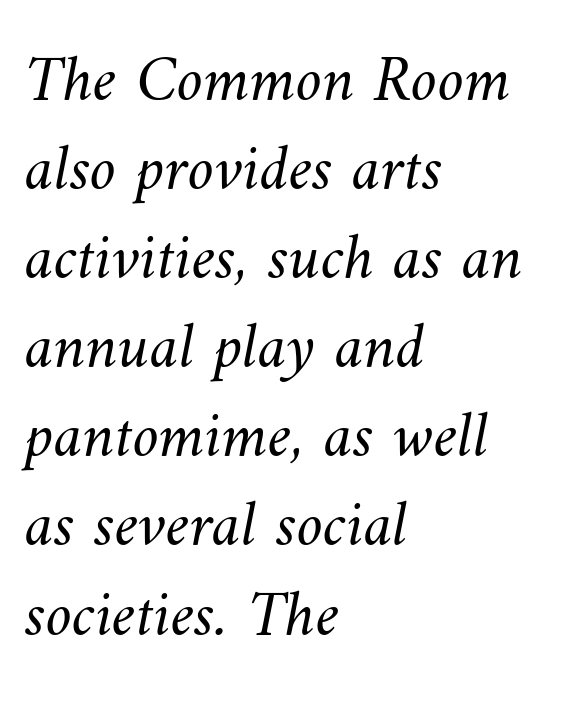
The image shows 66 px light type; set left-aligned, normal line spacing (1.35x), normal letter spacing, not underlined; medium stroke contrast and a small x-height.
